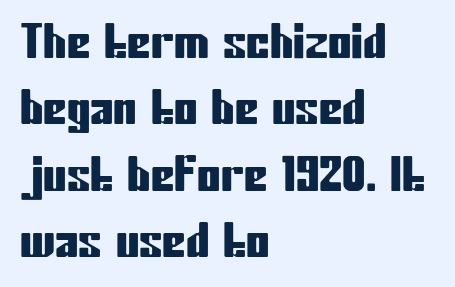
Think of a printed novel: that variable character pitch is what you see here. Regarding serifs, this sample does without them. All the whitespace from short lines collects on the right. Inter-character spacing is left at the font's built-in metrics.
